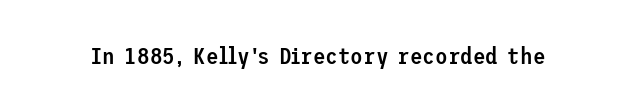
{"italic": "no", "bold": "semi", "underline": "no", "letter_spacing": "normal", "letter_spacing_em": 0.0, "glyph_px": 23}
